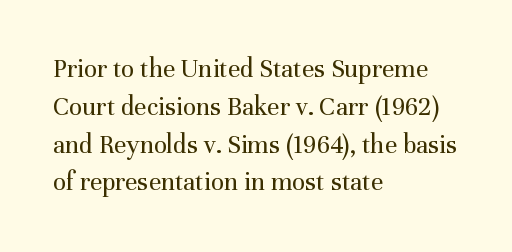
Short note: letters normally spaced. These lines are set flush left with a ragged right edge. The passage shown is not bold in any degree. Rows of type keep a routine distance in the vertical direction. This is the regular roman posture of the typeface.
